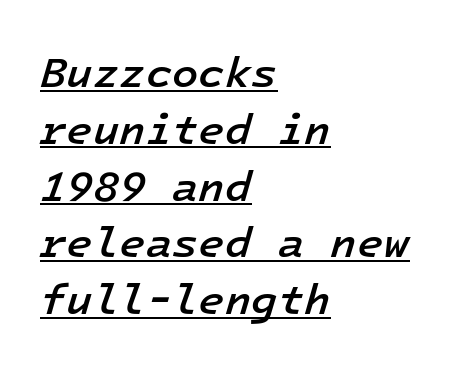
Has an underline been added? It has. Caption: multi-line text, flush left, ragged right. Note the uniform advance width — an 'i' takes as much space as an 'm'. A typesetter would call this zero additional tracking. The block of text has a typical density, with ordinary space between rows. Italic? Definitely — the glyphs are oblique.
